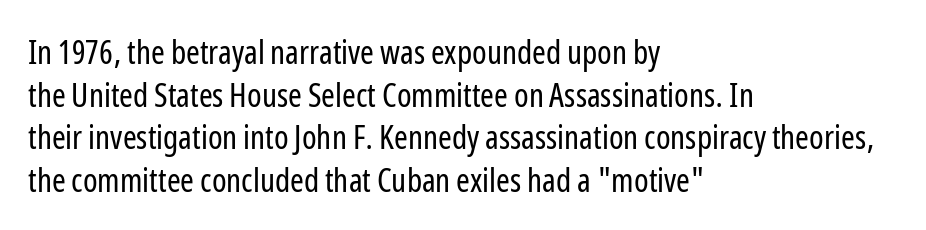
To sum up the face: it is a sans, with no serifs. The rendering keeps characters at their native spacing. The characters are drawn with everyday or finer stroke widths. Leading matches the norm, producing a regular column. The rendering uses natural spacing where letterforms have individual widths. These lines are set flush left with a ragged right edge.
